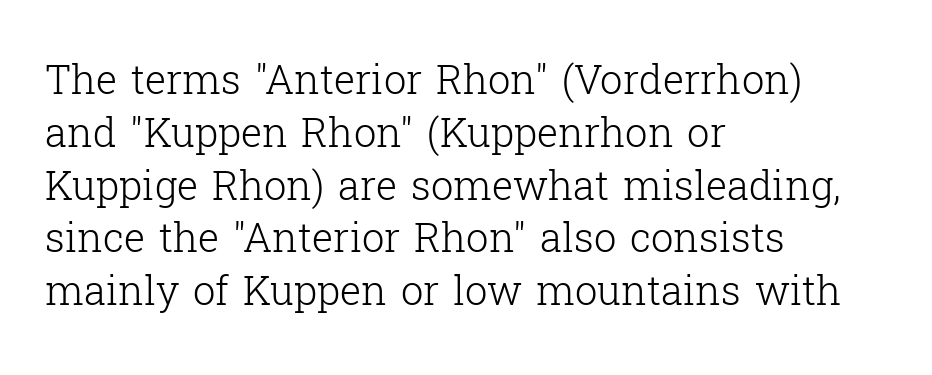
{"serif": "yes", "italic": "no", "bold": "no", "weight": "light", "width": "normal", "stroke_contrast": "low", "x_height": "medium", "monospaced": "no", "underline": "no", "align": "left", "line_spacing": "normal", "line_spacing_ratio": 1.32, "letter_spacing": "normal", "letter_spacing_em": 0.0, "glyph_px": 40}
